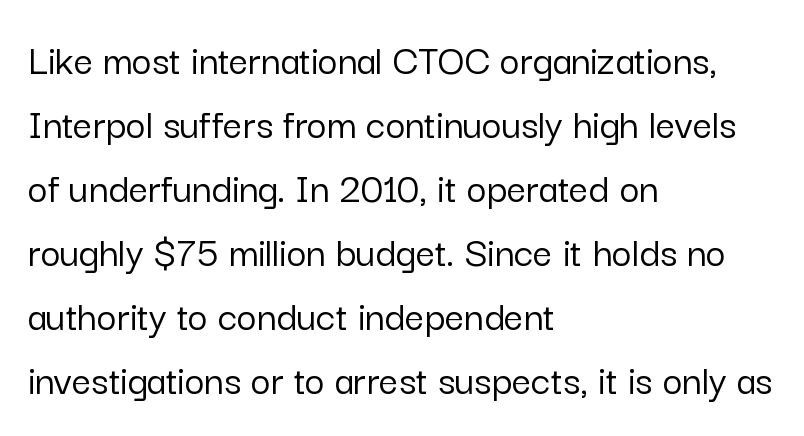
Q: Is the text italic (slanted)? A: No, it is upright.
Q: Is the typeface a serif or a sans-serif typeface? A: Sans-serif.
Q: Is the text underlined? A: No.
Q: How is the paragraph aligned? A: Left-aligned.
Q: Is the spacing between letters normal or unusually wide? A: Normal.
Q: Is the spacing between lines tight, normal or loose? A: Normal.
Q: Width (condensed, normal, or wide)? A: Normal.
Q: Stroke contrast? A: Low.
Q: x-height? A: Medium.
Q: Monospaced? A: No.
